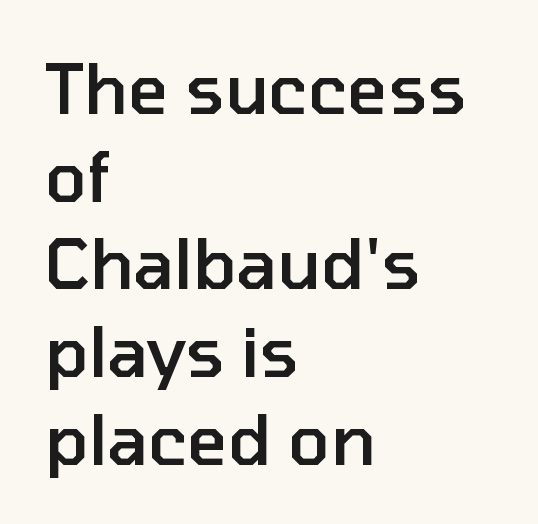
{"serif": "no", "italic": "no", "bold": "semi", "weight": "semibold", "width": "normal", "stroke_contrast": "low", "x_height": "medium", "monospaced": "no", "underline": "no", "align": "left", "line_spacing": "normal", "line_spacing_ratio": 1.27, "letter_spacing": "normal", "letter_spacing_em": 0.0, "glyph_px": 69}
